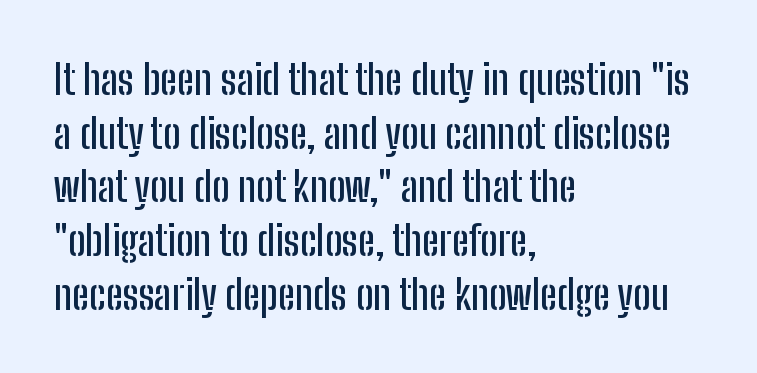
Q: Is the text italic (slanted)? A: No, it is upright.
Q: Is the typeface a serif or a sans-serif typeface? A: Sans-serif.
Q: Is the text underlined? A: No.
Q: How is the paragraph aligned? A: Left-aligned.
Q: Is the spacing between letters normal or unusually wide? A: Normal.
Q: Is the spacing between lines tight, normal or loose? A: Normal.
Q: Width (condensed, normal, or wide)? A: Condensed.
Q: Stroke contrast? A: Low.
Q: x-height? A: Medium.
Q: Monospaced? A: No.
